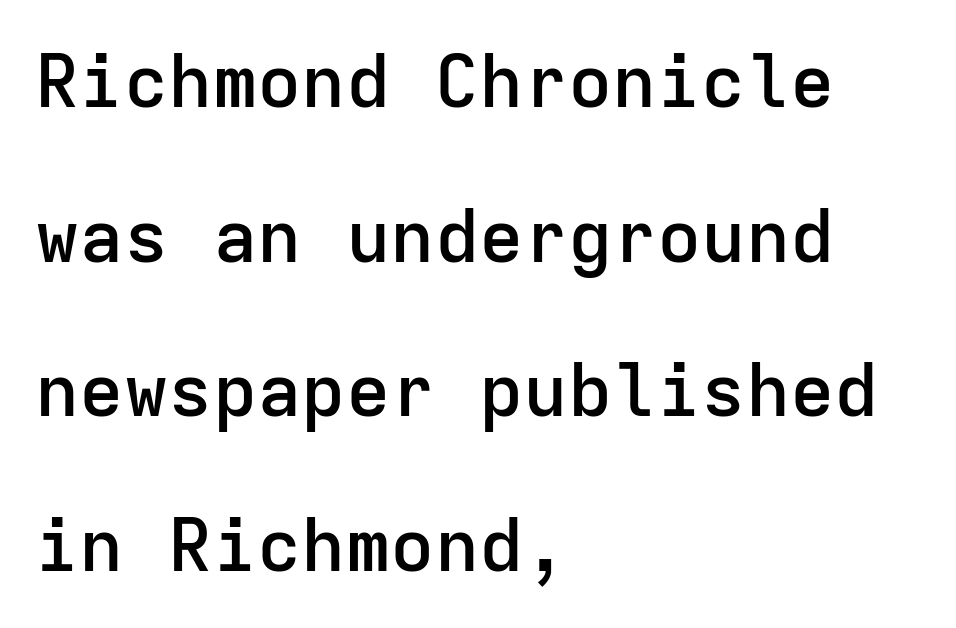
{"serif": "no", "italic": "no", "bold": "semi", "weight": "semibold", "width": "normal", "stroke_contrast": "low", "x_height": "medium", "monospaced": "yes", "underline": "no", "align": "left", "line_spacing": "loose", "line_spacing_ratio": 2.09, "letter_spacing": "normal", "letter_spacing_em": 0.0, "glyph_px": 74}
